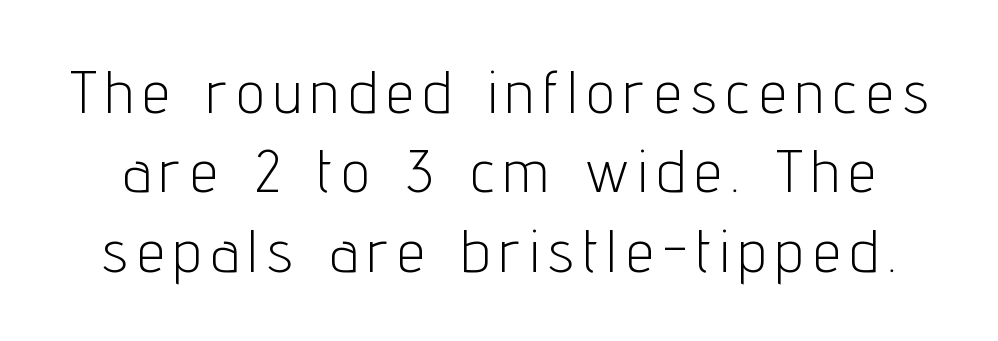
The image shows 61 px light, condensed sans-serif type, upright; set normal line spacing (1.3x), not underlined; low stroke contrast and a medium x-height.
